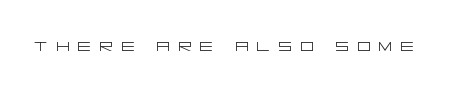
Designer's note — italics off, roman on. Summary of weight: not heavy and not bold. Observe the wide spacing: letters keep a clear distance from each other. Clear beneath every line of the passage.
